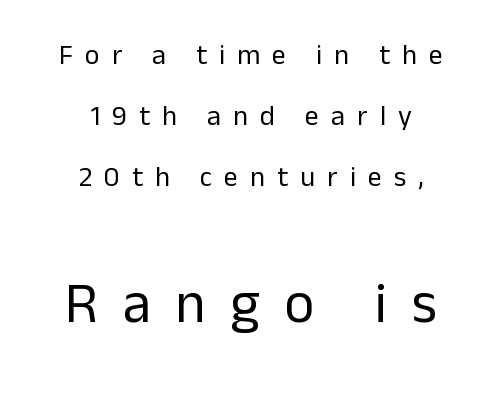
Q: Is the text bold? A: No.
Q: Is the text italic (slanted)? A: No, it is upright.
Q: Is the typeface a serif or a sans-serif typeface? A: Sans-serif.
Q: Is the text underlined? A: No.
Q: How is the paragraph aligned? A: Centered.
Q: Is the spacing between letters normal or unusually wide? A: Unusually wide.
Q: Is the spacing between lines tight, normal or loose? A: Loose.
Q: Which block of text is set in a larger size, the first (top) or the second (bottom)? A: The second (bottom) one.
Q: Width (condensed, normal, or wide)? A: Normal.
Q: Stroke contrast? A: Low.
Q: x-height? A: Medium.
Q: Monospaced? A: No.
